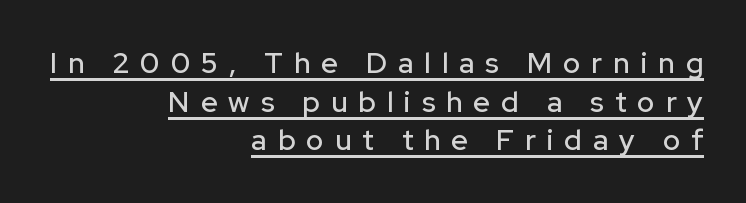
{"serif": "no", "italic": "no", "width": "normal", "stroke_contrast": "low", "x_height": "medium", "monospaced": "no", "underline": "yes", "align": "right", "line_spacing": "normal", "line_spacing_ratio": 1.33, "letter_spacing": "wide", "letter_spacing_em": 0.38, "glyph_px": 29}
